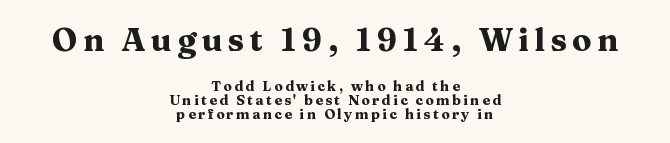
The image shows 32 px heavy, wide serif type, upright; set centered, tight line spacing (1.01x), not underlined; the first (top) block is 2.29x larger; medium stroke contrast and a medium x-height.
